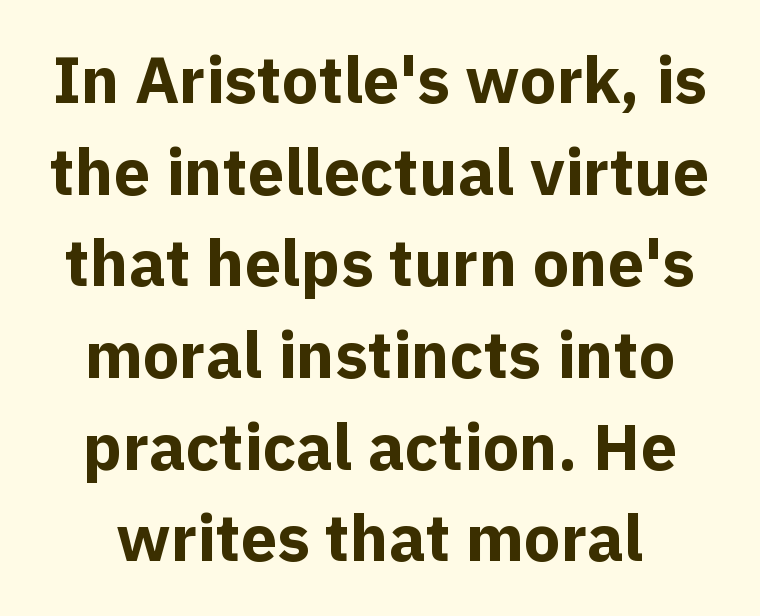
{"serif": "no", "italic": "no", "bold": "yes", "weight": "bold", "width": "normal", "x_height": "medium", "monospaced": "no", "underline": "no", "line_spacing": "normal", "line_spacing_ratio": 1.41, "letter_spacing": "normal", "letter_spacing_em": 0.0, "glyph_px": 65}
